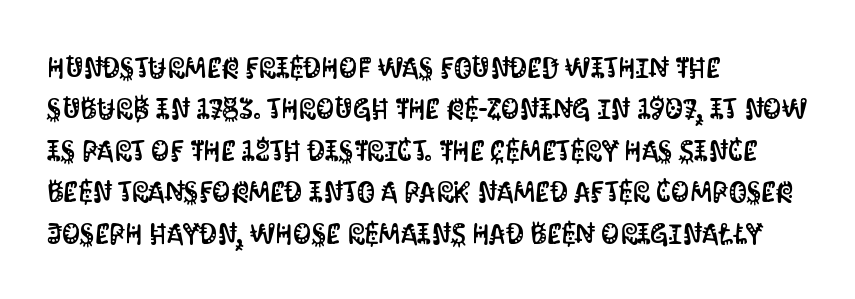
Q: Is the text italic (slanted)? A: No, it is upright.
Q: Is the typeface a serif or a sans-serif typeface? A: Sans-serif.
Q: Is the text underlined? A: No.
Q: How is the paragraph aligned? A: Left-aligned.
Q: Is the spacing between letters normal or unusually wide? A: Normal.
Q: Is the spacing between lines tight, normal or loose? A: Normal.
Q: Width (condensed, normal, or wide)? A: Condensed.
Q: Stroke contrast? A: Medium.
Q: x-height? A: Large.
Q: Monospaced? A: No.
